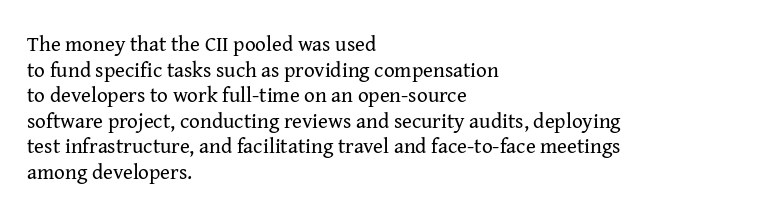
The image shows 21 px text type, upright; set left-aligned, line spacing 1.22x, normal letter spacing, not underlined.
